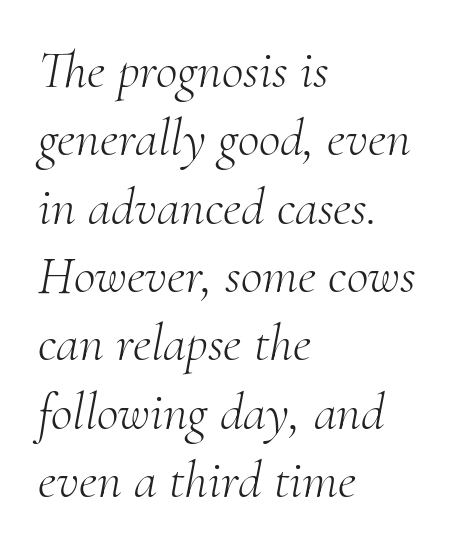
Q: Is the text bold? A: No.
Q: Is the text italic (slanted)? A: Yes, it leans right by about 10 degrees.
Q: Is the typeface a serif or a sans-serif typeface? A: Serif.
Q: Is the text underlined? A: No.
Q: How is the paragraph aligned? A: Left-aligned.
Q: Is the spacing between letters normal or unusually wide? A: Normal.
Q: Is the spacing between lines tight, normal or loose? A: Normal.
Q: Width (condensed, normal, or wide)? A: Normal.
Q: Stroke contrast? A: Medium.
Q: x-height? A: Small.
Q: Monospaced? A: No.
